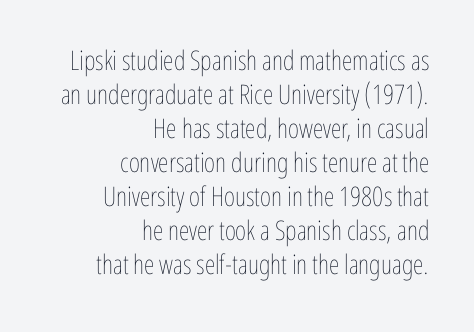
Q: Is the text bold? A: No.
Q: Is the text italic (slanted)? A: No, it is upright.
Q: Is the text underlined? A: No.
Q: How is the paragraph aligned? A: Right-aligned.
Q: Is the spacing between letters normal or unusually wide? A: Normal.
Q: Is the spacing between lines tight, normal or loose? A: Normal.
